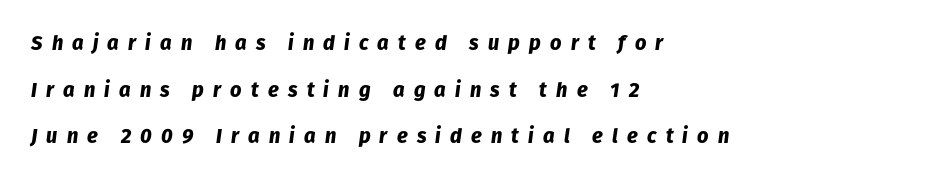
{"italic": "yes", "lean": "right", "slant_degrees": 8, "bold": "yes", "underline": "no", "align": "left", "line_spacing": "loose", "line_spacing_ratio": 2.33, "letter_spacing": "wide", "letter_spacing_em": 0.46, "glyph_px": 20}
